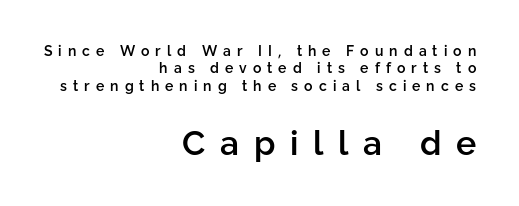
Q: Is the text bold? A: Semi-bold.
Q: Is the text italic (slanted)? A: No, it is upright.
Q: Is the typeface a serif or a sans-serif typeface? A: Sans-serif.
Q: Is the text underlined? A: No.
Q: How is the paragraph aligned? A: Right-aligned.
Q: Is the spacing between letters normal or unusually wide? A: Unusually wide.
Q: Is the spacing between lines tight, normal or loose? A: Normal.
Q: Which block of text is set in a larger size, the first (top) or the second (bottom)? A: The second (bottom) one.
Q: Width (condensed, normal, or wide)? A: Normal.
Q: Stroke contrast? A: Low.
Q: x-height? A: Medium.
Q: Monospaced? A: No.
